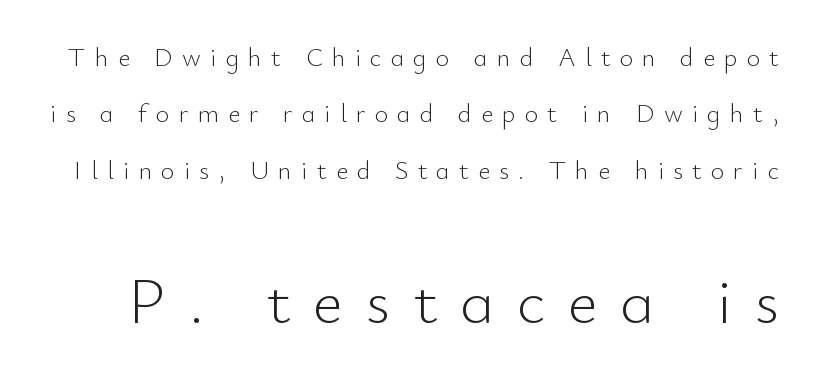
Each letter keeps its own natural width here, so spacing adapts to shape. Summary of vertical rhythm: relaxed, with wide interline spacing. Posture: straight, roman, zero tilt. Inter-character spacing is expanded well beyond the font's built-in metrics. Each stroke keeps to a modest, everyday thickness or less.
